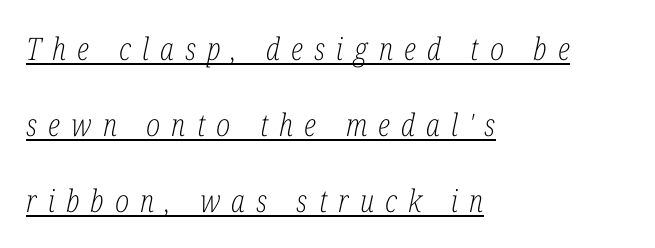
{"serif": "yes", "italic": "yes", "lean": "right", "slant_degrees": 12, "bold": "no", "weight": "light", "width": "condensed", "stroke_contrast": "low", "x_height": "medium", "monospaced": "no", "underline": "yes", "align": "left", "line_spacing": "loose", "line_spacing_ratio": 2.45, "letter_spacing": "wide", "letter_spacing_em": 0.36, "glyph_px": 31}
